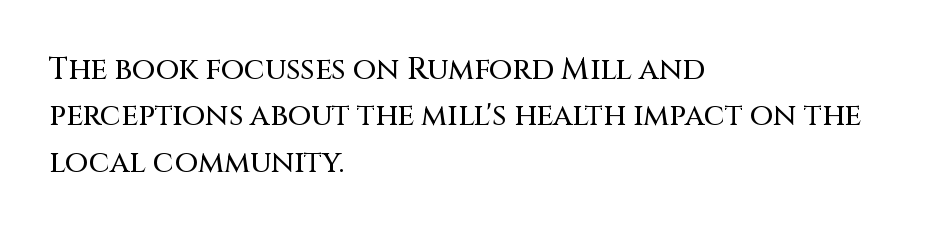
Q: Is the text italic (slanted)? A: No, it is upright.
Q: Is the typeface a serif or a sans-serif typeface? A: Sans-serif.
Q: Is the text underlined? A: No.
Q: How is the paragraph aligned? A: Left-aligned.
Q: Is the spacing between letters normal or unusually wide? A: Normal.
Q: Is the spacing between lines tight, normal or loose? A: Normal.
Q: Width (condensed, normal, or wide)? A: Normal.
Q: Stroke contrast? A: Medium.
Q: x-height? A: Large.
Q: Monospaced? A: No.
